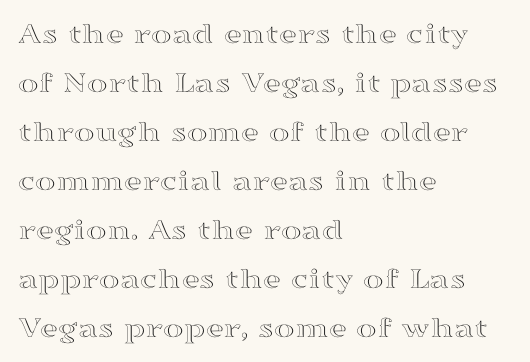
Underline: absent. Each letter keeps its own natural width here, so spacing adapts to shape. Tall strokes in this sample are plumb rather than angled. Nothing unusual about the tracking: characters are spaced as the font intends. The lines sit at an ordinary, default distance from one another.
